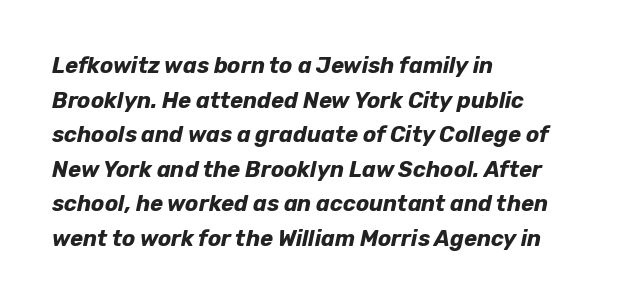
Q: Is the text bold? A: Yes.
Q: Is the text italic (slanted)? A: Yes, it leans right by about 12 degrees.
Q: Is the text underlined? A: No.
Q: How is the paragraph aligned? A: Left-aligned.
Q: Is the spacing between letters normal or unusually wide? A: Normal.
Q: Is the spacing between lines tight, normal or loose? A: Normal.
